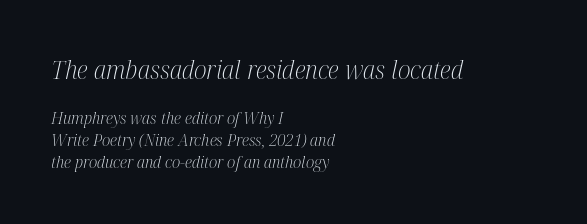
{"italic": "yes", "lean": "right", "slant_degrees": 12, "bold": "no", "underline": "no", "align": "left", "line_spacing": "normal", "line_spacing_ratio": 1.28, "letter_spacing": "normal", "letter_spacing_em": 0.0, "larger_block": "first", "size_ratio": 1.53, "glyph_px": 26}
